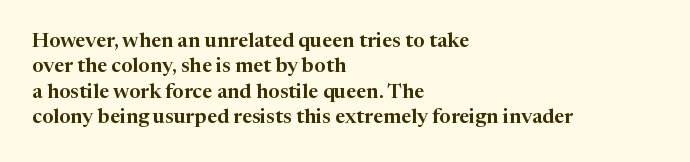
Q: Is the text italic (slanted)? A: No, it is upright.
Q: Is the text underlined? A: No.
Q: How is the paragraph aligned? A: Left-aligned.
Q: Is the spacing between letters normal or unusually wide? A: Normal.
Q: Is the spacing between lines tight, normal or loose? A: Normal.
